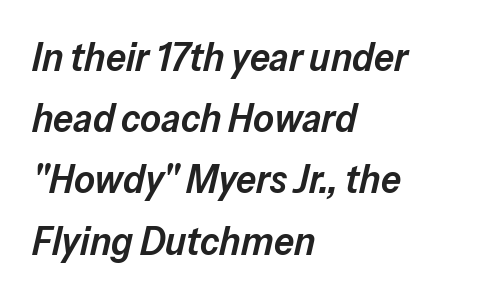
{"italic": "yes", "lean": "right", "slant_degrees": 13, "bold": "semi", "weight": "semibold", "width": "normal", "stroke_contrast": "low", "x_height": "medium", "monospaced": "no", "underline": "no", "align": "left", "line_spacing": "normal", "line_spacing_ratio": 1.53, "letter_spacing": "normal", "letter_spacing_em": 0.0, "glyph_px": 40}
